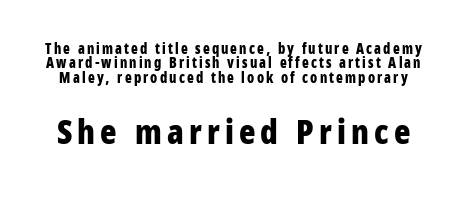
The image shows 34 px bold, condensed sans-serif type, upright; set tight line spacing (1.02x), not underlined; the second (bottom) block is 2.43x larger; low stroke contrast and a large x-height.
